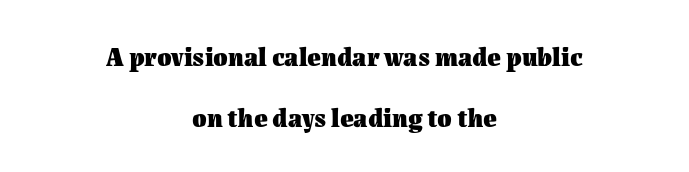
Q: Is the text bold? A: Yes.
Q: Is the text italic (slanted)? A: No, it is upright.
Q: Is the text underlined? A: No.
Q: How is the paragraph aligned? A: Centered.
Q: Is the spacing between letters normal or unusually wide? A: Normal.
Q: Is the spacing between lines tight, normal or loose? A: Loose.
